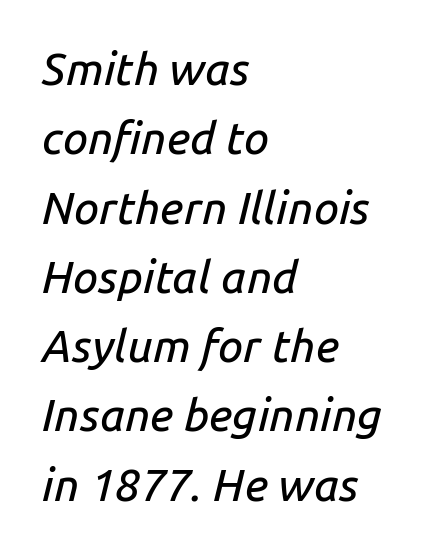
{"italic": "yes", "lean": "right", "slant_degrees": 14, "width": "normal", "stroke_contrast": "low", "x_height": "medium", "monospaced": "no", "underline": "no", "align": "left", "line_spacing": "normal", "line_spacing_ratio": 1.54, "letter_spacing": "normal", "letter_spacing_em": 0.0, "glyph_px": 45}
